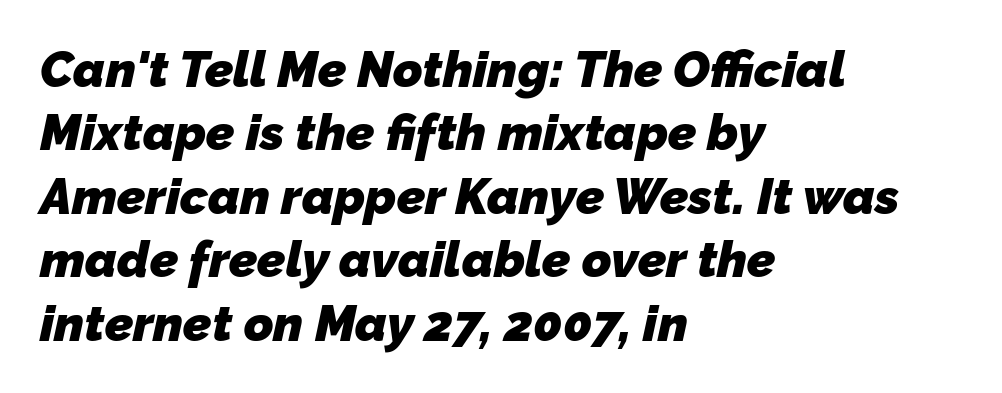
{"serif": "no", "bold": "yes", "weight": "heavy", "width": "normal", "stroke_contrast": "low", "x_height": "medium", "monospaced": "no", "underline": "no", "align": "left", "line_spacing": "normal", "line_spacing_ratio": 1.27, "letter_spacing": "normal", "letter_spacing_em": 0.0, "glyph_px": 50}
